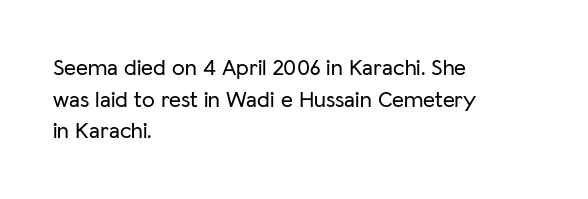
The letterforms sit shoulder to shoulder at normal distance. The paragraph has a hard left edge and a soft right edge. A clean baseline with only descenders dipping below it. No italicization has been applied; the sample stays upright.
